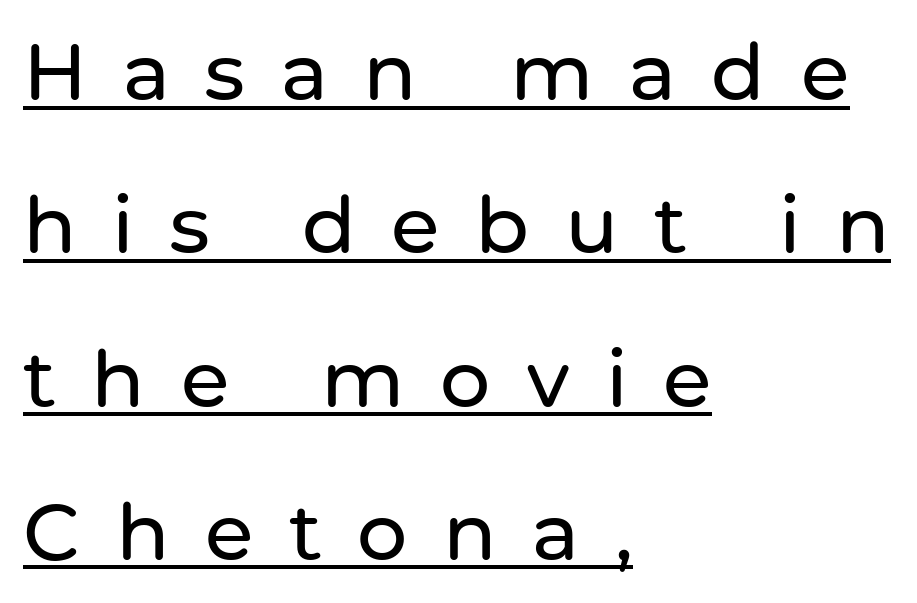
The characters display no serif detailing; their extremities are plain. Glance below the letters and you will spot a drawn line. Unlike italic type, these characters show no tilt at all. Alignment: flush left. Looks like regular typesetting: each glyph gets only the width it needs. Quick note: interline space is abundant.
